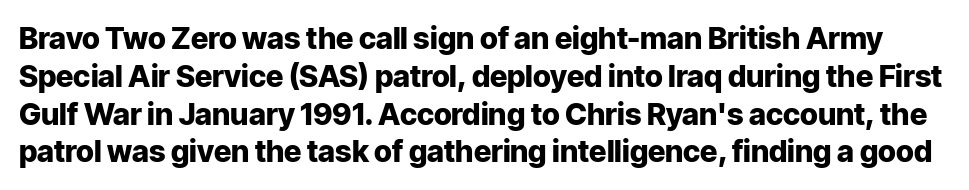
{"serif": "no", "italic": "no", "bold": "yes", "weight": "heavy", "width": "normal", "stroke_contrast": "low", "x_height": "medium", "monospaced": "no", "underline": "no", "line_spacing": "normal", "line_spacing_ratio": 1.26, "letter_spacing": "normal", "letter_spacing_em": 0.0, "glyph_px": 30}
